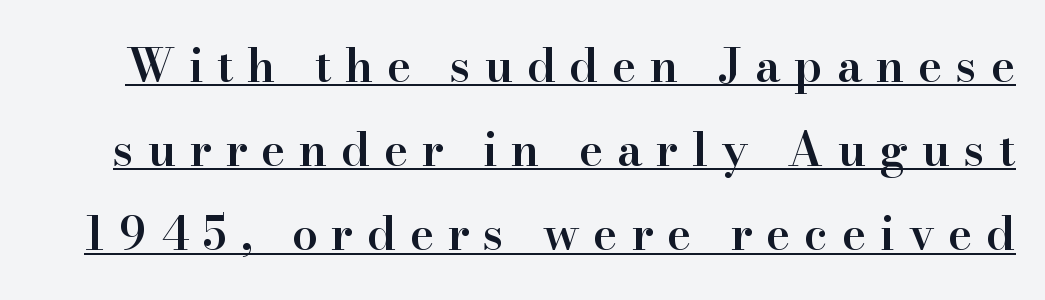
Q: Is the text bold? A: Semi-bold.
Q: Is the text italic (slanted)? A: No, it is upright.
Q: Is the typeface a serif or a sans-serif typeface? A: Serif.
Q: Is the text underlined? A: Yes.
Q: Is the spacing between letters normal or unusually wide? A: Unusually wide.
Q: Width (condensed, normal, or wide)? A: Normal.
Q: Stroke contrast? A: High.
Q: x-height? A: Small.
Q: Monospaced? A: No.
